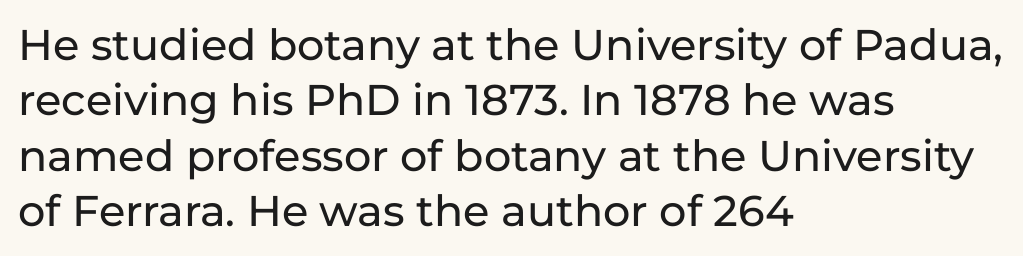
{"serif": "no", "italic": "no", "width": "normal", "stroke_contrast": "low", "x_height": "medium", "monospaced": "no", "underline": "no", "align": "left", "line_spacing": "normal", "line_spacing_ratio": 1.29, "letter_spacing": "normal", "letter_spacing_em": 0.0, "glyph_px": 43}
